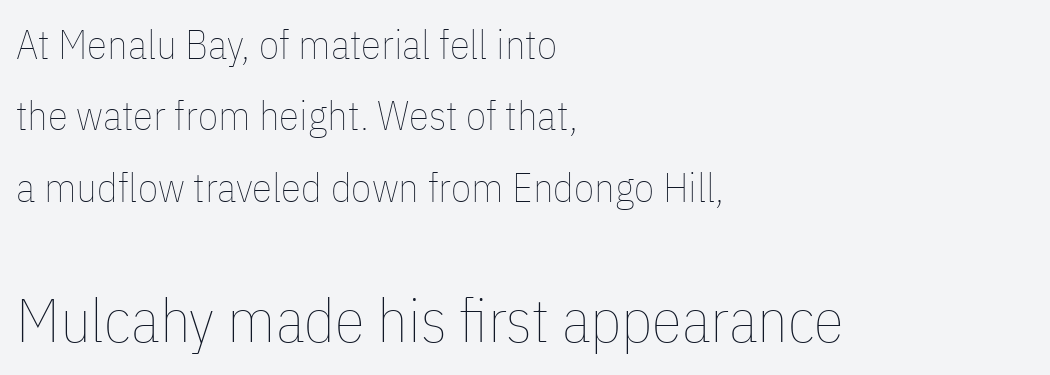
{"italic": "no", "bold": "no", "weight": "thin", "width": "condensed", "stroke_contrast": "low", "x_height": "medium", "monospaced": "no", "underline": "no", "align": "left", "line_spacing_ratio": 1.74, "letter_spacing": "normal", "letter_spacing_em": 0.0, "larger_block": "second", "size_ratio": 1.49, "glyph_px": 61}
